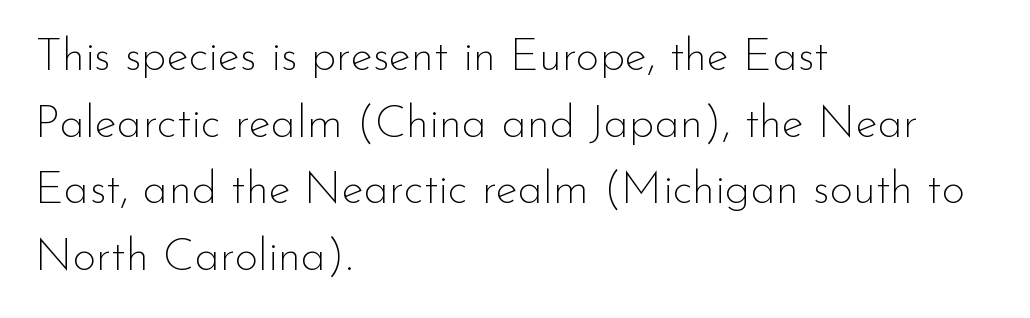
{"serif": "no", "italic": "no", "bold": "no", "weight": "thin", "width": "normal", "stroke_contrast": "low", "x_height": "small", "monospaced": "no", "underline": "no", "align": "left", "line_spacing": "normal", "line_spacing_ratio": 1.45, "letter_spacing": "normal", "letter_spacing_em": 0.0, "glyph_px": 46}
